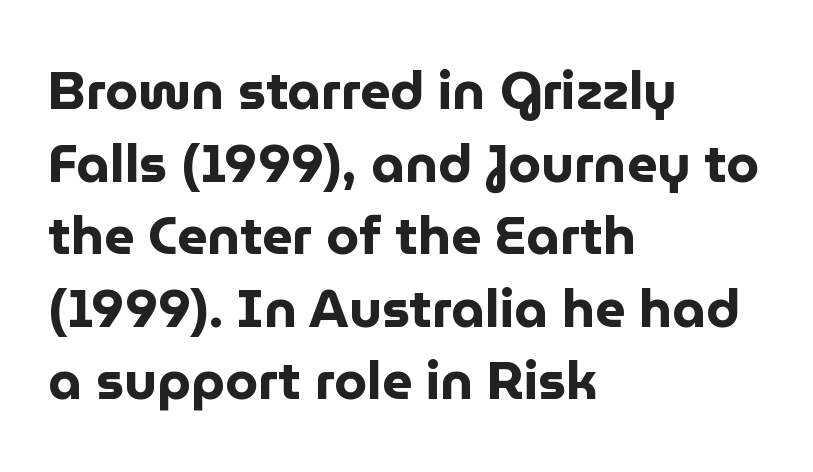
{"serif": "no", "italic": "no", "bold": "yes", "weight": "bold", "width": "normal", "stroke_contrast": "low", "x_height": "medium", "monospaced": "no", "underline": "no", "align": "left", "line_spacing": "normal", "line_spacing_ratio": 1.37, "letter_spacing": "normal", "letter_spacing_em": 0.0, "glyph_px": 53}
